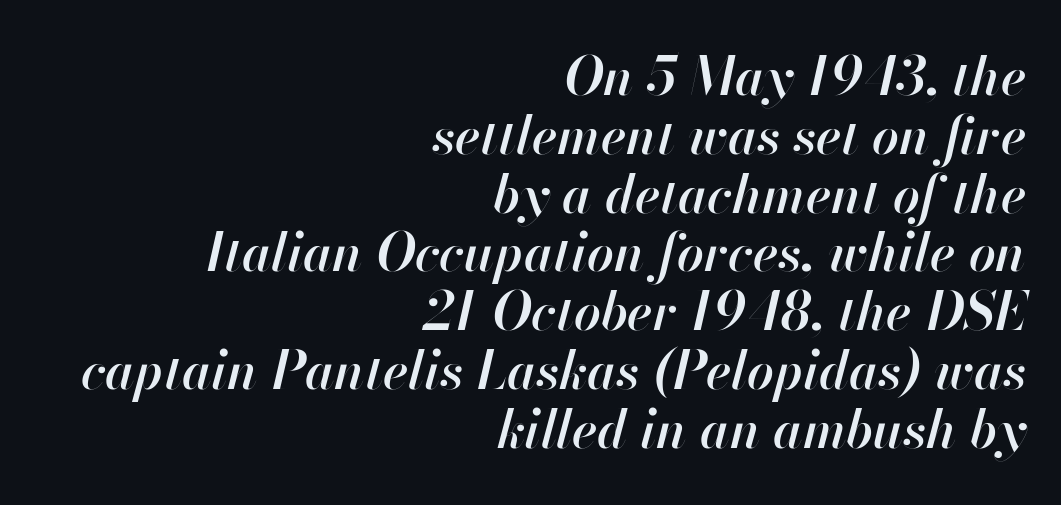
Q: Is the text bold? A: Semi-bold.
Q: Is the text italic (slanted)? A: Yes, it leans right by about 13 degrees.
Q: Is the text underlined? A: No.
Q: How is the paragraph aligned? A: Right-aligned.
Q: Is the spacing between letters normal or unusually wide? A: Normal.
Q: Is the spacing between lines tight, normal or loose? A: Tight.
Q: Width (condensed, normal, or wide)? A: Normal.
Q: Stroke contrast? A: High.
Q: x-height? A: Small.
Q: Monospaced? A: No.
